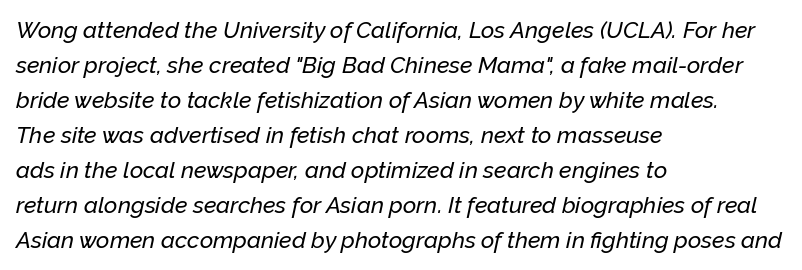
Q: Is the text italic (slanted)? A: Yes, it leans right by about 12 degrees.
Q: Is the text underlined? A: No.
Q: How is the paragraph aligned? A: Left-aligned.
Q: Is the spacing between letters normal or unusually wide? A: Normal.
Q: Is the spacing between lines tight, normal or loose? A: Normal.
